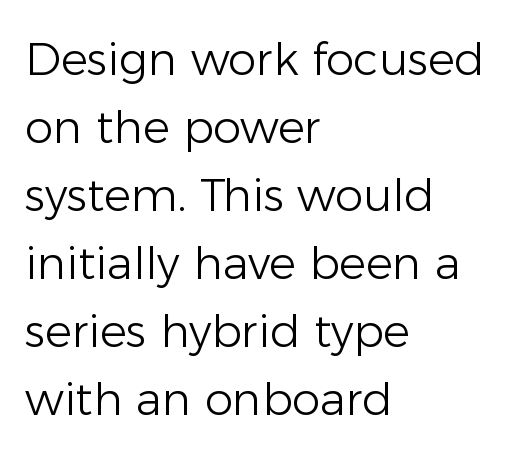
The image shows 45 px light sans-serif type, upright; set left-aligned, normal line spacing (1.51x), normal letter spacing, not underlined; low stroke contrast and a medium x-height.
